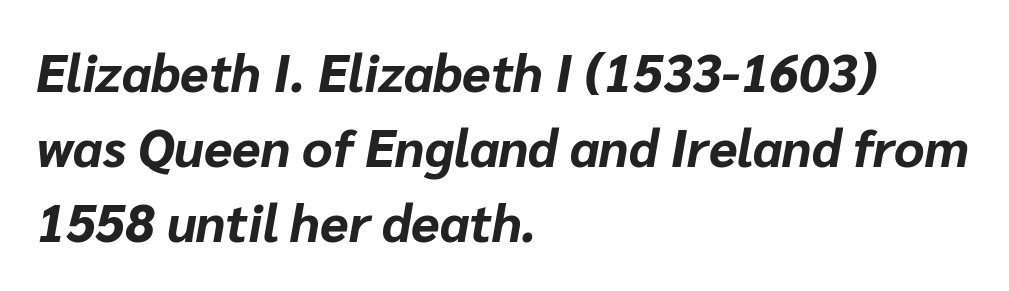
Notice how the passage keeps a crisp vertical edge on the left only. The horizontal fit of the characters is conventional and even. There's an unmistakable incline to the writing here. Here the designer chose a conventional face with non-uniform glyph widths. Weight: bold. Vertically, the passage feels balanced, rows spaced as you'd expect.
